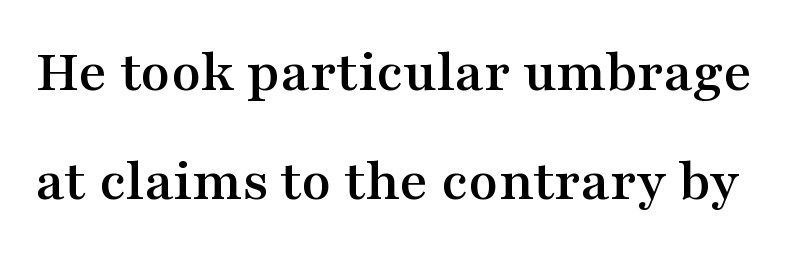
The tracking reads as untouched default to a designer's eye. Note the varied advance widths — an 'i' is clearly narrower than an 'm'. Type without underlining. The typeface chosen for these lines features serifs. The font's upright variant was chosen for this text.
